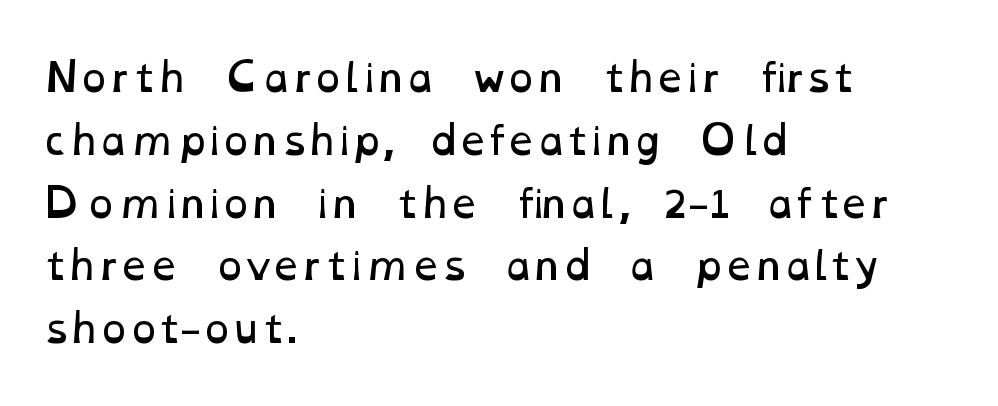
Q: Is the text bold? A: No.
Q: Is the text underlined? A: No.
Q: How is the paragraph aligned? A: Left-aligned.
Q: Is the spacing between letters normal or unusually wide? A: Normal.
Q: Is the spacing between lines tight, normal or loose? A: Normal.
Q: Width (condensed, normal, or wide)? A: Wide.
Q: Stroke contrast? A: Low.
Q: x-height? A: Medium.
Q: Monospaced? A: No.
